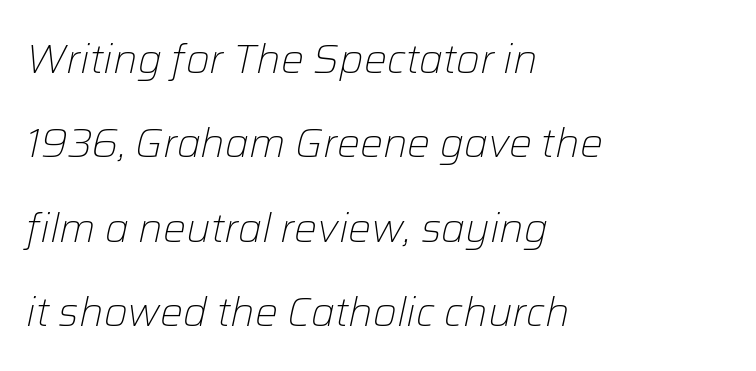
Q: Is the text bold? A: No.
Q: Is the text italic (slanted)? A: Yes, it leans right by about 12 degrees.
Q: Is the text underlined? A: No.
Q: How is the paragraph aligned? A: Left-aligned.
Q: Is the spacing between letters normal or unusually wide? A: Normal.
Q: Is the spacing between lines tight, normal or loose? A: Loose.
Q: Width (condensed, normal, or wide)? A: Normal.
Q: Stroke contrast? A: Low.
Q: x-height? A: Medium.
Q: Monospaced? A: No.
